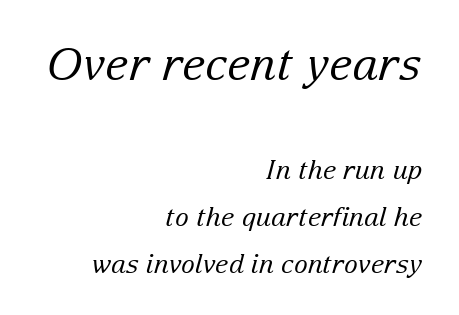
The letterforms sit shoulder to shoulder at normal distance. Regarding serifs, this sample has them. Character widths vary here, with narrow letters taking less room than wide ones. Two sizes are in play, and the larger belongs to the first block. The gap between lines stays unmarked.
